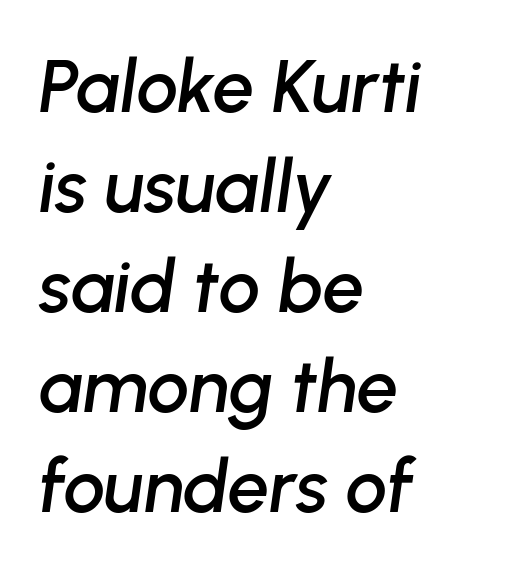
The paragraph has a hard left edge and a soft right edge. If you drew a line through each stem, it would be angled. The specimen omits any rule beneath the text block's lines. Reading down the column, the eye jumps a familiar distance to each next line. Compared with typical body copy, the letter spacing here is the same.
